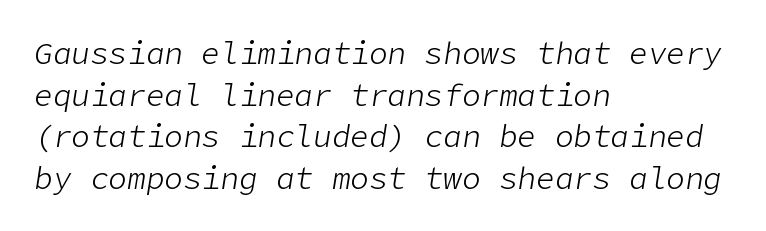
Q: Is the text bold? A: No.
Q: Is the text italic (slanted)? A: Yes, it leans right by about 9 degrees.
Q: Is the text underlined? A: No.
Q: How is the paragraph aligned? A: Left-aligned.
Q: Is the spacing between letters normal or unusually wide? A: Normal.
Q: Is the spacing between lines tight, normal or loose? A: Normal.
Q: Width (condensed, normal, or wide)? A: Normal.
Q: Stroke contrast? A: Low.
Q: x-height? A: Medium.
